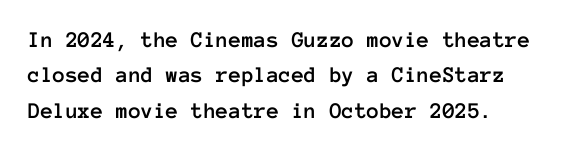
{"italic": "no", "underline": "no", "align": "left", "line_spacing": "normal", "line_spacing_ratio": 1.54, "letter_spacing": "normal", "letter_spacing_em": 0.0, "glyph_px": 23}
